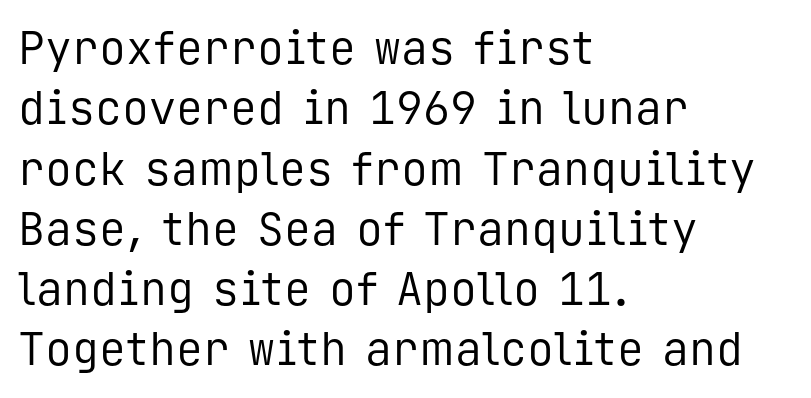
No feet cap the strokes, marking this as sans-serif type. The compositor pushed each line to the left boundary. The weight would be labelled regular, book, light, or lighter still. Style check: upright. A typesetter would call this monospace, since all characters share one set width.
